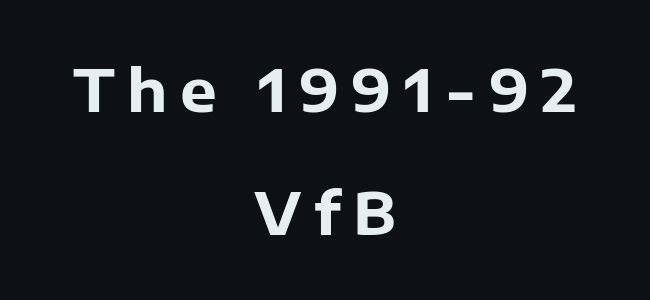
{"serif": "no", "italic": "no", "bold": "yes", "weight": "heavy", "width": "normal", "stroke_contrast": "low", "x_height": "medium", "monospaced": "no", "underline": "no", "align": "center", "line_spacing": "loose", "line_spacing_ratio": 2.12, "letter_spacing": "wide", "letter_spacing_em": 0.21, "glyph_px": 58}
